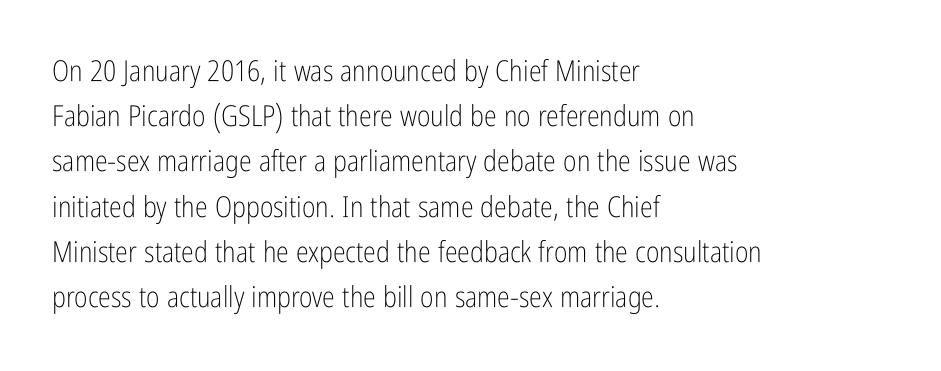
The image shows 29 px light, condensed sans-serif type, upright; set left-aligned, normal line spacing (1.56x), normal letter spacing, not underlined; low stroke contrast and a medium x-height.
